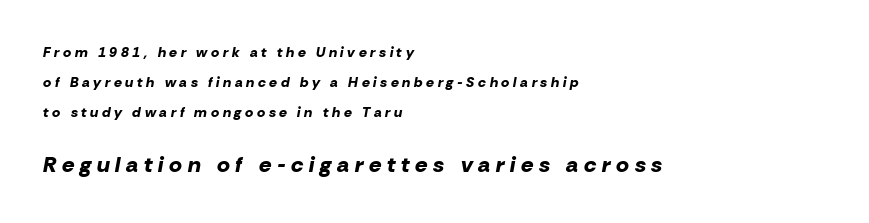
Q: Is the text bold? A: Yes.
Q: Is the text italic (slanted)? A: Yes, it leans right by about 10 degrees.
Q: Is the text underlined? A: No.
Q: How is the paragraph aligned? A: Left-aligned.
Q: Is the spacing between letters normal or unusually wide? A: Unusually wide.
Q: Is the spacing between lines tight, normal or loose? A: Loose.
Q: Which block of text is set in a larger size, the first (top) or the second (bottom)? A: The second (bottom) one.
